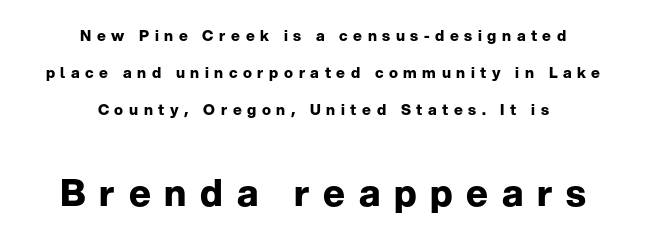
Between one letter and the next there's a generous, obvious gap. Characters remain perfectly vertical along every line. The lines are quadded center. In terms of weight, the rendering is a true, heavy bold. Each letter keeps its own natural width here, so spacing adapts to shape. Note: smaller setting up top, larger setting below.
